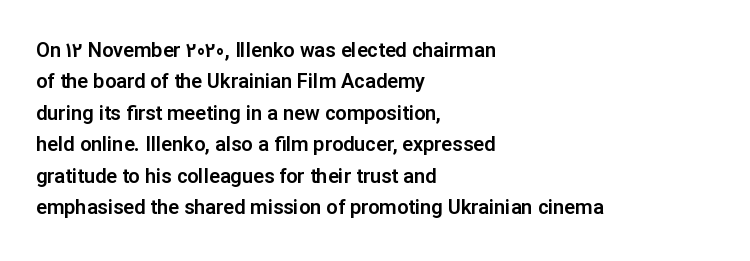
{"italic": "no", "underline": "no", "align": "left", "line_spacing": "normal", "line_spacing_ratio": 1.57, "letter_spacing": "normal", "letter_spacing_em": 0.0, "glyph_px": 20}
